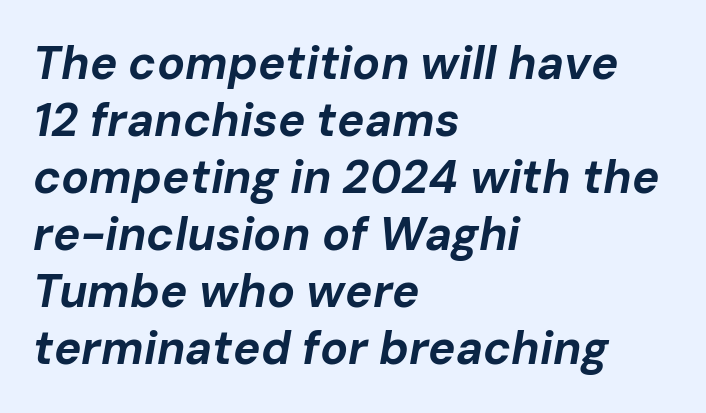
The image shows 46 px bold type, italic (leaning right); set left-aligned, line spacing 1.24x, normal letter spacing, not underlined; low stroke contrast and a medium x-height.
